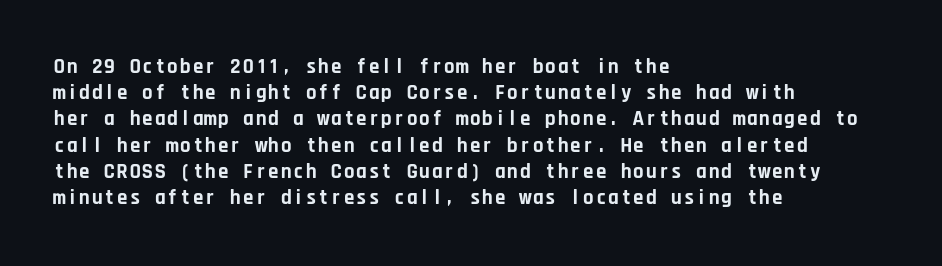
Q: Is the text bold? A: Yes.
Q: Is the text italic (slanted)? A: No, it is upright.
Q: Is the text underlined? A: No.
Q: How is the paragraph aligned? A: Left-aligned.
Q: Is the spacing between letters normal or unusually wide? A: Normal.
Q: Is the spacing between lines tight, normal or loose? A: Normal.
